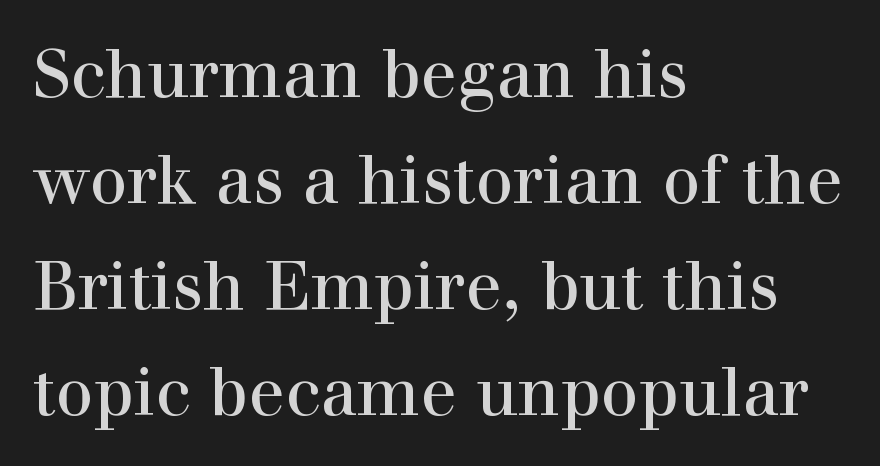
The image shows 67 px regular-weight serif type, upright; set left-aligned, normal line spacing (1.58x), normal letter spacing, not underlined; high stroke contrast and a medium x-height.
